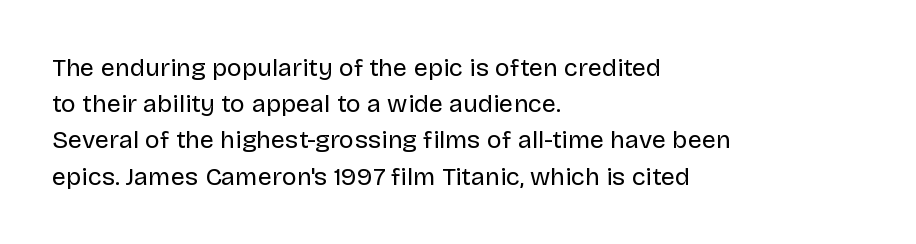
The cut favours lightness, reaching ordinary text weight at its darkest. Left-aligned paragraph, ragged on the right. There is no visible air inserted between adjacent glyphs. Has an underline been added? It has not. Upright lettering throughout. Leading matches the norm, producing a regular column.
